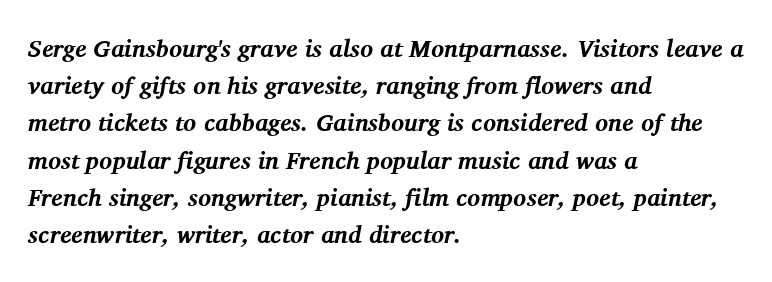
The image shows 24 px bold type, italic (leaning right); set left-aligned, normal line spacing (1.55x), normal letter spacing, not underlined.
